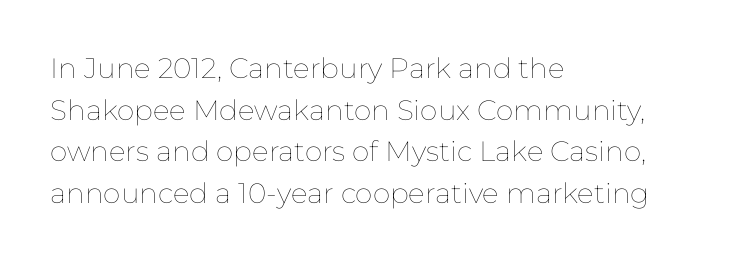
Q: Is the text bold? A: No.
Q: Is the text italic (slanted)? A: No, it is upright.
Q: Is the text underlined? A: No.
Q: How is the paragraph aligned? A: Left-aligned.
Q: Is the spacing between letters normal or unusually wide? A: Normal.
Q: Is the spacing between lines tight, normal or loose? A: Normal.
Q: Width (condensed, normal, or wide)? A: Normal.
Q: Stroke contrast? A: Low.
Q: x-height? A: Medium.
Q: Monospaced? A: No.
